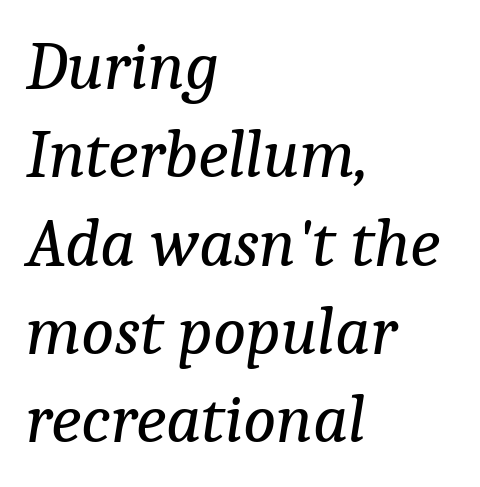
Notice how the stems are inclined rather than vertical — that's the hallmark of italics. Proportional: the letters do not fall into vertical columns. The line texture is even and compact thanks to regular tracking. A quiet, ordinary-to-light weight characterises the typeface.
